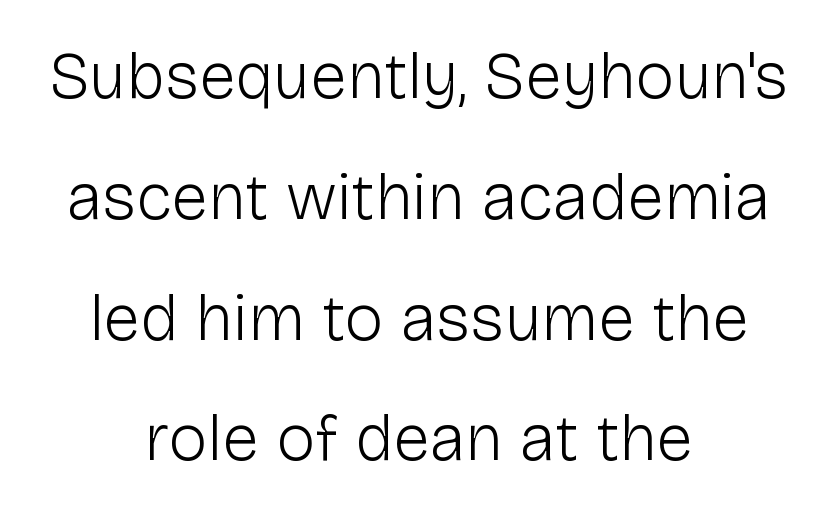
The image shows 66 px light sans-serif type, upright; set centered, line spacing 1.83x, normal letter spacing, not underlined; low stroke contrast and a medium x-height.
